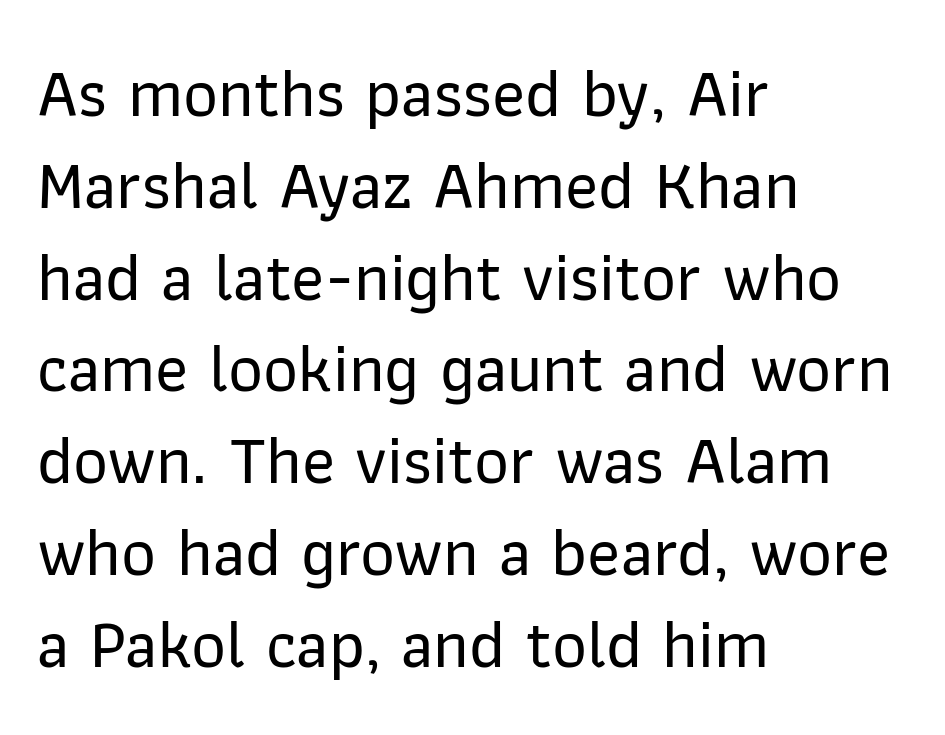
{"serif": "no", "italic": "no", "width": "normal", "stroke_contrast": "low", "x_height": "medium", "monospaced": "no", "underline": "no", "align": "left", "line_spacing": "normal", "line_spacing_ratio": 1.35, "letter_spacing": "normal", "letter_spacing_em": 0.0, "glyph_px": 68}
